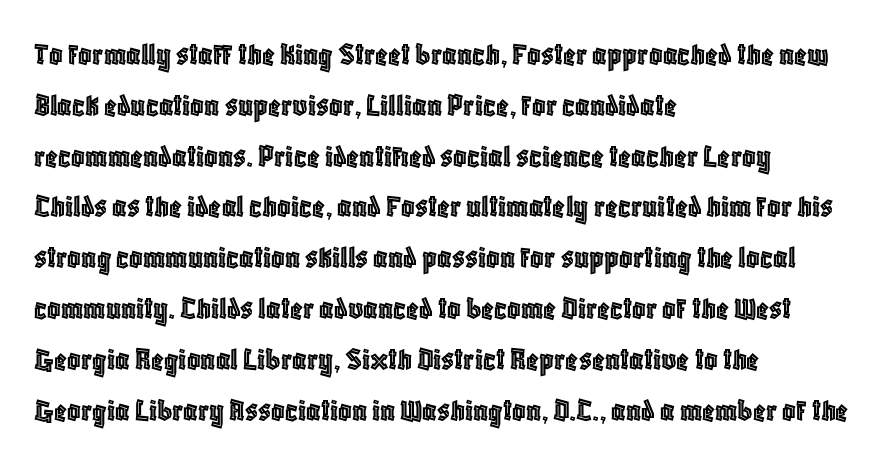
Think of a printed novel: that variable character pitch is what you see here. Is there any slant? The stems are plumb. Inter-character spacing is left at the font's built-in metrics. Which margin do the lines hug? The left one — the right edge is uneven. Lines of text with bare space underneath.
